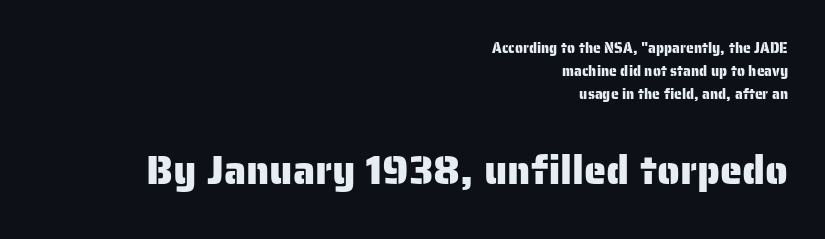
The image shows 40 px sans-serif type, upright; set right-aligned, normal line spacing (1.64x), normal letter spacing, not underlined; the second (bottom) block is 2.86x larger; low stroke contrast and a medium x-height.
